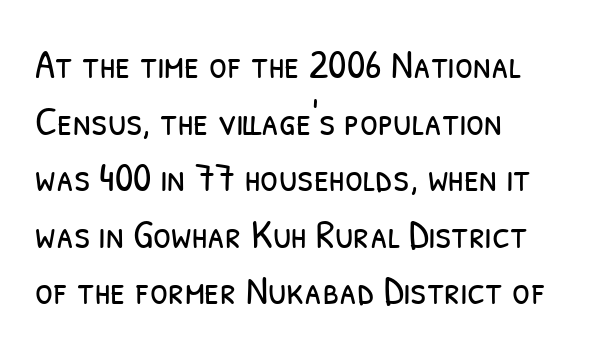
Q: Is the text bold? A: No.
Q: Is the typeface a serif or a sans-serif typeface? A: Sans-serif.
Q: Is the text underlined? A: No.
Q: How is the paragraph aligned? A: Left-aligned.
Q: Is the spacing between letters normal or unusually wide? A: Normal.
Q: Is the spacing between lines tight, normal or loose? A: Normal.
Q: Width (condensed, normal, or wide)? A: Condensed.
Q: Stroke contrast? A: Low.
Q: x-height? A: Medium.
Q: Monospaced? A: No.
